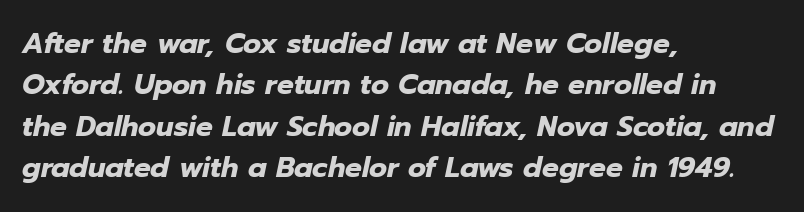
{"italic": "yes", "lean": "right", "slant_degrees": 12, "bold": "yes", "weight": "heavy", "width": "normal", "stroke_contrast": "low", "x_height": "medium", "monospaced": "no", "underline": "no", "align": "left", "line_spacing": "normal", "line_spacing_ratio": 1.48, "letter_spacing": "normal", "letter_spacing_em": 0.0, "glyph_px": 28}
